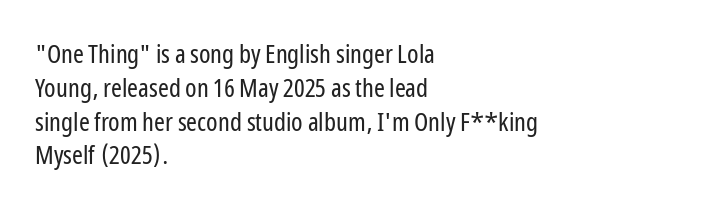
Q: Is the text bold? A: No.
Q: Is the text italic (slanted)? A: No, it is upright.
Q: Is the text underlined? A: No.
Q: How is the paragraph aligned? A: Left-aligned.
Q: Is the spacing between letters normal or unusually wide? A: Normal.
Q: Is the spacing between lines tight, normal or loose? A: Normal.
